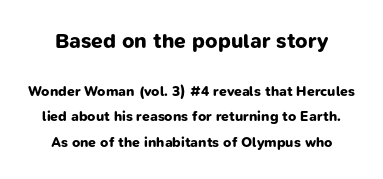
Lines of text with bare space underneath. You'd pick this weight for a headline — it's a proper bold. Look at the glyph heights: the upper group is clearly the bigger setting. A typesetter would call this zero additional tracking.
